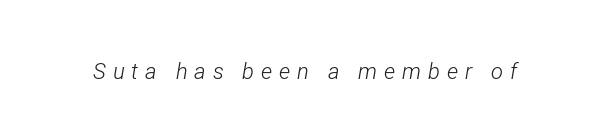
Q: Is the text bold? A: No.
Q: Is the text italic (slanted)? A: Yes, it leans right by about 12 degrees.
Q: Is the text underlined? A: No.
Q: Is the spacing between letters normal or unusually wide? A: Unusually wide.
